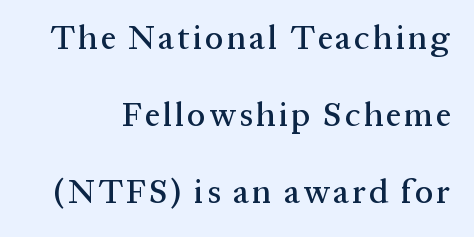
{"serif": "yes", "italic": "no", "width": "normal", "stroke_contrast": "medium", "x_height": "medium", "monospaced": "no", "underline": "no", "line_spacing": "loose", "line_spacing_ratio": 2.34, "glyph_px": 33}
